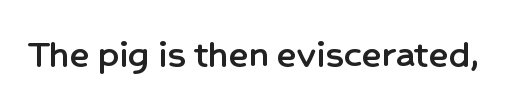
The image shows 41 px sans-serif type, upright; set normal letter spacing, not underlined; low stroke contrast and a medium x-height.
